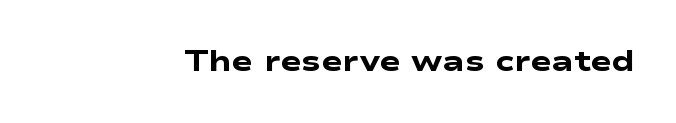
{"serif": "no", "bold": "yes", "weight": "heavy", "width": "wide", "stroke_contrast": "low", "x_height": "medium", "monospaced": "no", "underline": "no", "letter_spacing": "normal", "letter_spacing_em": 0.0, "glyph_px": 29}
